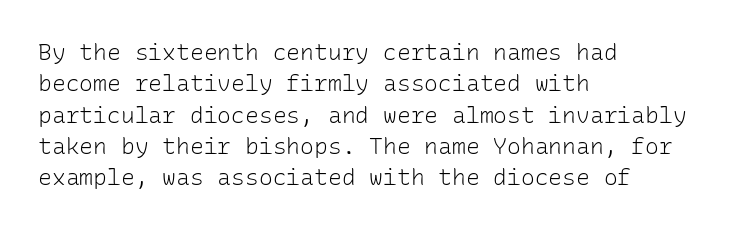
{"italic": "no", "bold": "no", "underline": "no", "align": "left", "line_spacing": "normal", "line_spacing_ratio": 1.36, "letter_spacing": "normal", "letter_spacing_em": 0.0, "glyph_px": 23}
